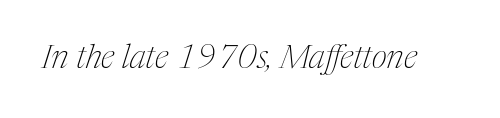
Underlining? Definitely not there. The weight would be labelled regular, book, light, or lighter still. Rendered with sloped, italic letterforms. A typesetter would call this zero additional tracking.
